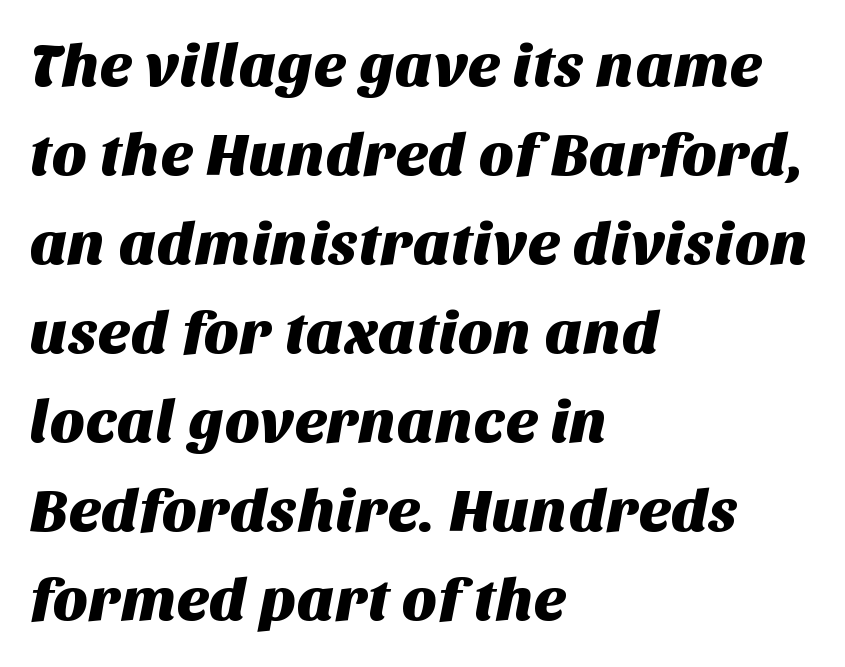
Notice how the passage keeps a crisp vertical edge on the left only. Quick note: underline off. Rows of type keep a routine distance in the vertical direction. Characters follow at the spacing the type designer built in.
